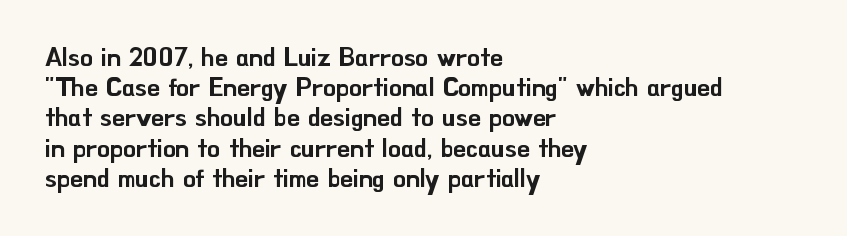
Standard letterfit; no display-style spreading of the glyphs. A typesetter would mark this as roman, not italic. Does the copy run flush right? No — it runs flush left. Words float on clear page, feet unadorned.
